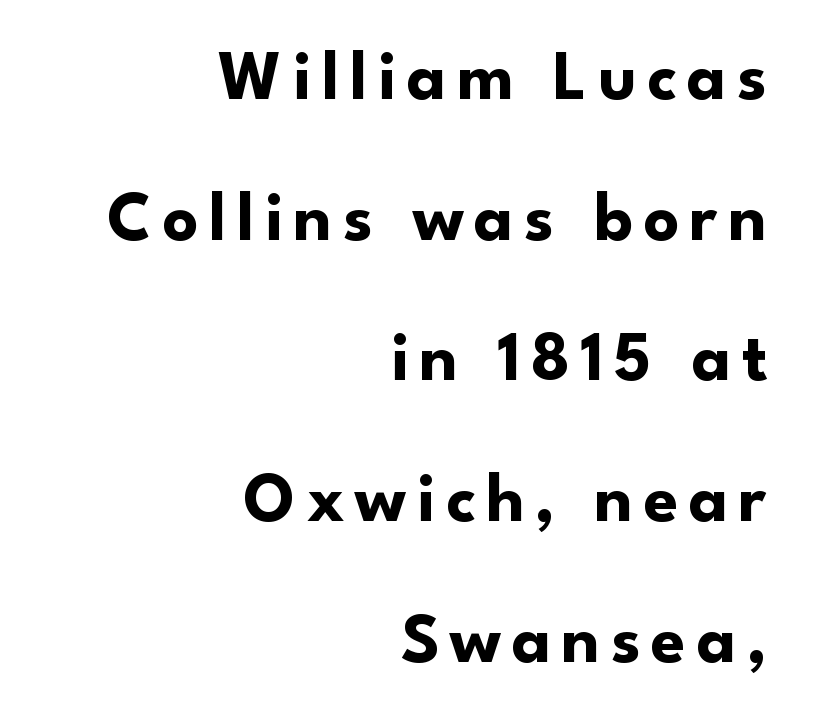
The image shows 70 px bold sans-serif type, upright; set right-aligned, loose line spacing (2.01x), not underlined; low stroke contrast and a small x-height.
